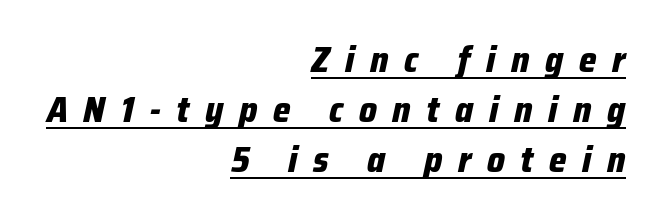
{"italic": "yes", "lean": "right", "slant_degrees": 12, "bold": "yes", "weight": "bold", "width": "condensed", "stroke_contrast": "low", "x_height": "medium", "monospaced": "no", "underline": "yes", "align": "right", "line_spacing": "normal", "line_spacing_ratio": 1.35, "letter_spacing": "wide", "letter_spacing_em": 0.42, "glyph_px": 37}
